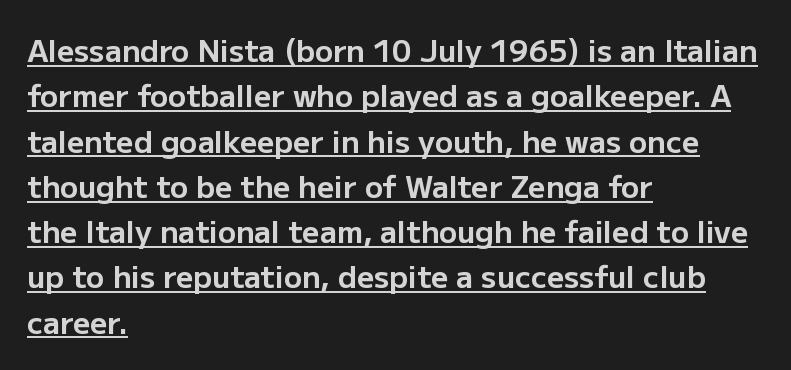
Short note: letters normally spaced. The passage shown is typed in a proportional face where columns would drift. This sample keeps an unexceptional amount of space between lines. The strokes are fattened all the way to bold.
